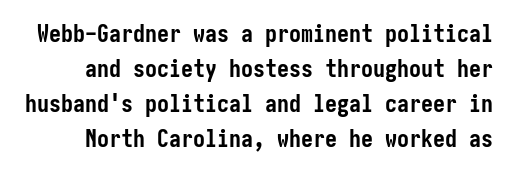
Q: Is the text bold? A: Yes.
Q: Is the text italic (slanted)? A: No, it is upright.
Q: Is the text underlined? A: No.
Q: Is the spacing between letters normal or unusually wide? A: Normal.
Q: Is the spacing between lines tight, normal or loose? A: Normal.
